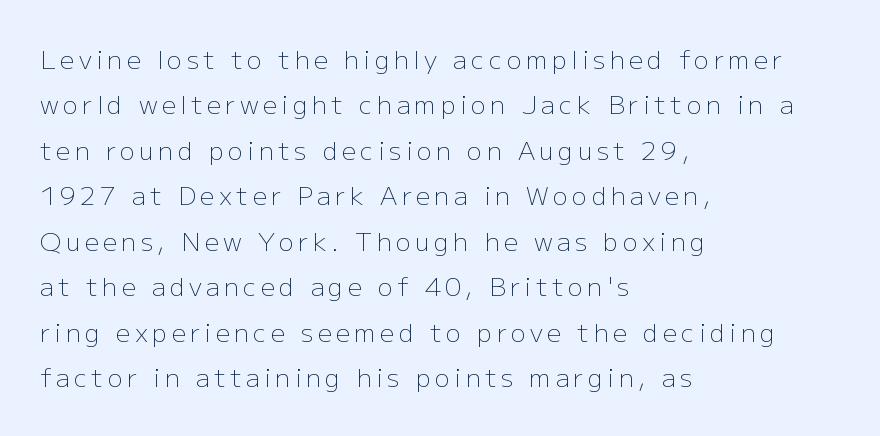
The specimen omits any rule beneath the text block's lines. Short and long lines alike share a common starting point at left. No heavy texture on the line: the type isn't bold. No italicization has been applied; the sample stays upright.
